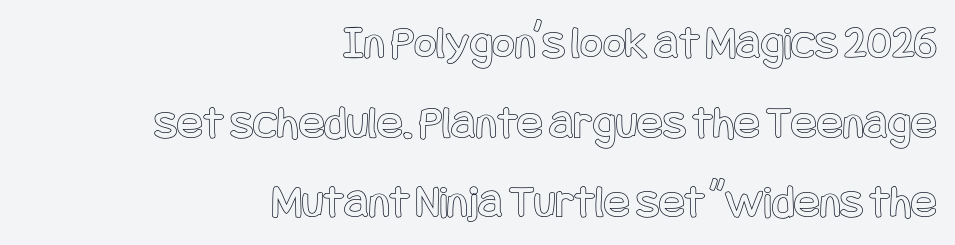
Q: Is the text italic (slanted)? A: No, it is upright.
Q: Is the text underlined? A: No.
Q: How is the paragraph aligned? A: Right-aligned.
Q: Is the spacing between letters normal or unusually wide? A: Normal.
Q: Is the spacing between lines tight, normal or loose? A: Normal.
Q: Width (condensed, normal, or wide)? A: Condensed.
Q: x-height? A: Large.
